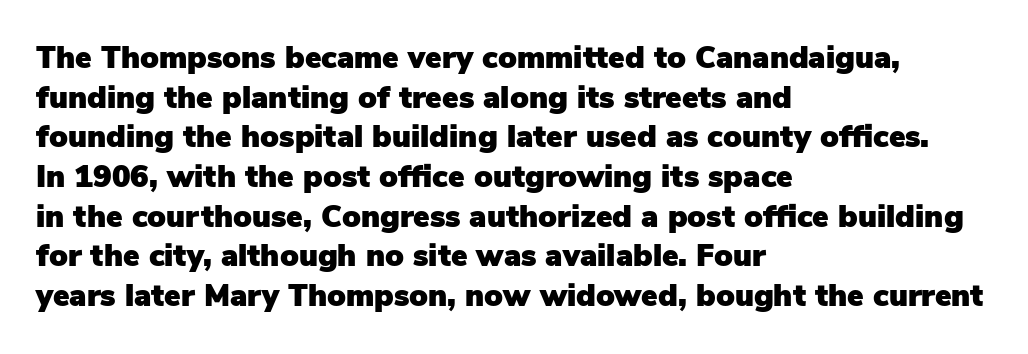
The space beneath each line is pristine and unruled. Tracking here is standard; glyphs follow each other at the usual distance. Each new line begins a customary step beneath the previous one. Do the characters align in a grid? No, the font is proportional. Rendered with straight, roman letterforms. This sample is left-justified, so line endings fall wherever the words run out.
